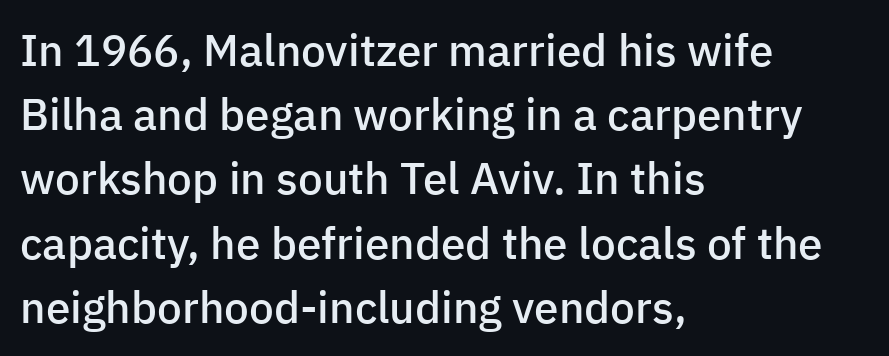
{"serif": "no", "italic": "no", "bold": "semi", "weight": "semibold", "width": "normal", "stroke_contrast": "low", "x_height": "medium", "monospaced": "no", "underline": "no", "align": "left", "line_spacing": "normal", "line_spacing_ratio": 1.46, "letter_spacing": "normal", "letter_spacing_em": 0.0, "glyph_px": 44}
